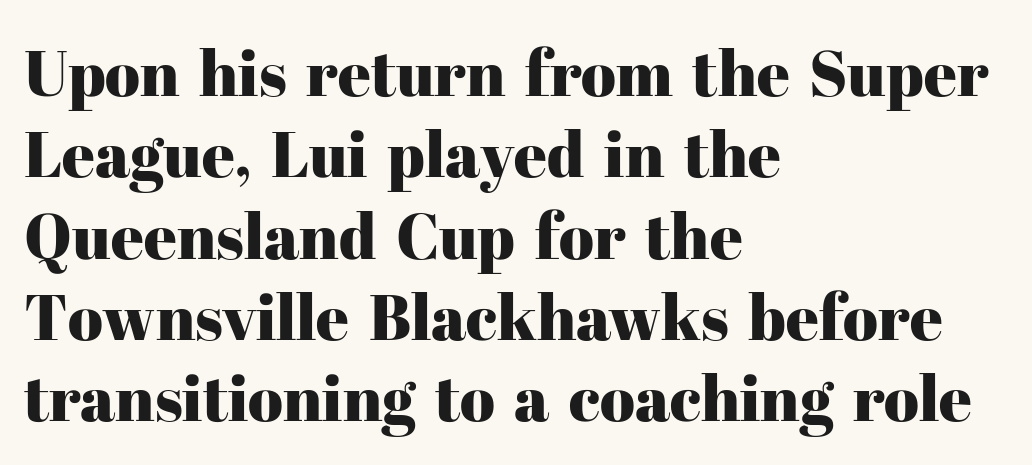
The image shows 64 px serif type, upright; set left-aligned, normal line spacing (1.27x), normal letter spacing, not underlined; high stroke contrast and a medium x-height.
